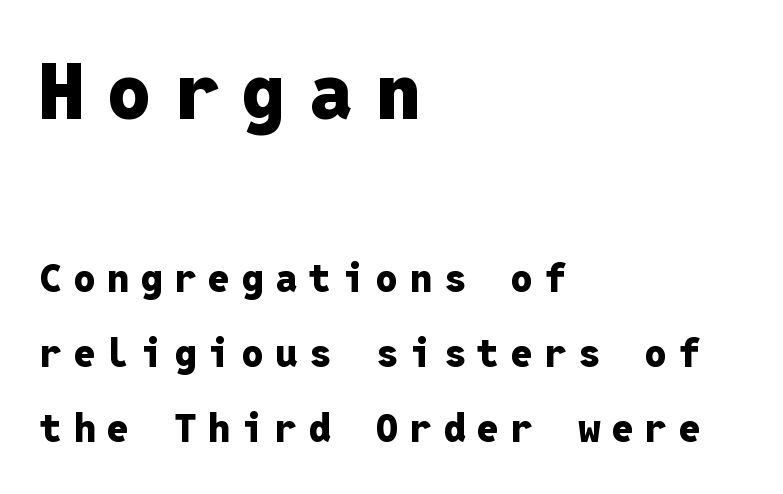
{"serif": "no", "italic": "no", "bold": "yes", "weight": "heavy", "width": "normal", "stroke_contrast": "low", "x_height": "medium", "monospaced": "yes", "underline": "no", "align": "left", "line_spacing": "loose", "line_spacing_ratio": 1.92, "letter_spacing": "wide", "letter_spacing_em": 0.3, "larger_block": "first", "size_ratio": 2.0, "glyph_px": 78}
